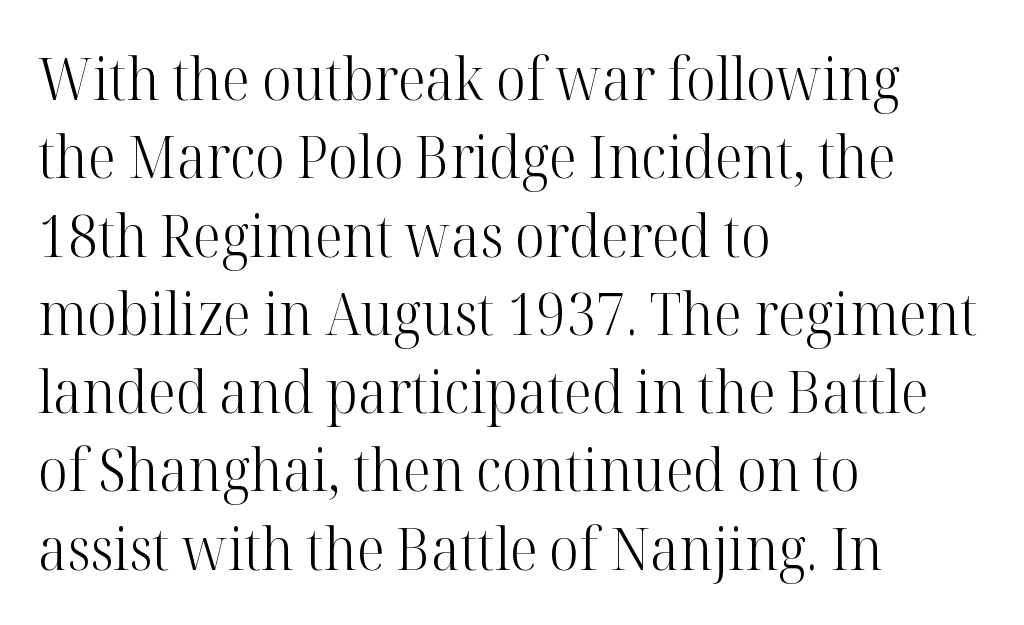
The image shows 58 px light serif type, upright; set left-aligned, normal line spacing (1.35x), normal letter spacing, not underlined; high stroke contrast and a medium x-height.
